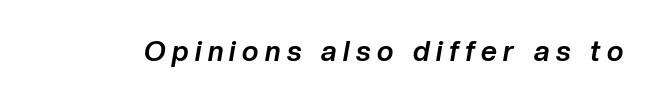
{"italic": "yes", "lean": "right", "slant_degrees": 10, "bold": "yes", "weight": "bold", "width": "normal", "stroke_contrast": "low", "x_height": "medium", "monospaced": "no", "underline": "no", "letter_spacing": "wide", "letter_spacing_em": 0.23, "glyph_px": 28}
